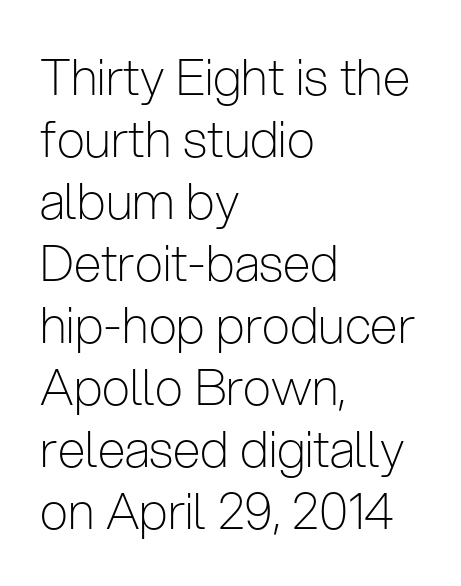
Q: Is the text bold? A: No.
Q: Is the text italic (slanted)? A: No, it is upright.
Q: Is the typeface a serif or a sans-serif typeface? A: Sans-serif.
Q: Is the text underlined? A: No.
Q: How is the paragraph aligned? A: Left-aligned.
Q: Is the spacing between letters normal or unusually wide? A: Normal.
Q: Width (condensed, normal, or wide)? A: Condensed.
Q: Stroke contrast? A: Low.
Q: x-height? A: Medium.
Q: Monospaced? A: No.
